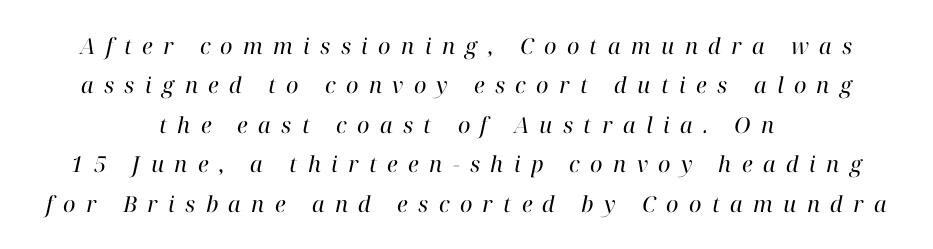
{"italic": "yes", "lean": "right", "slant_degrees": 12, "bold": "no", "underline": "no", "align": "center", "line_spacing_ratio": 1.79, "letter_spacing": "wide", "letter_spacing_em": 0.47, "glyph_px": 22}
